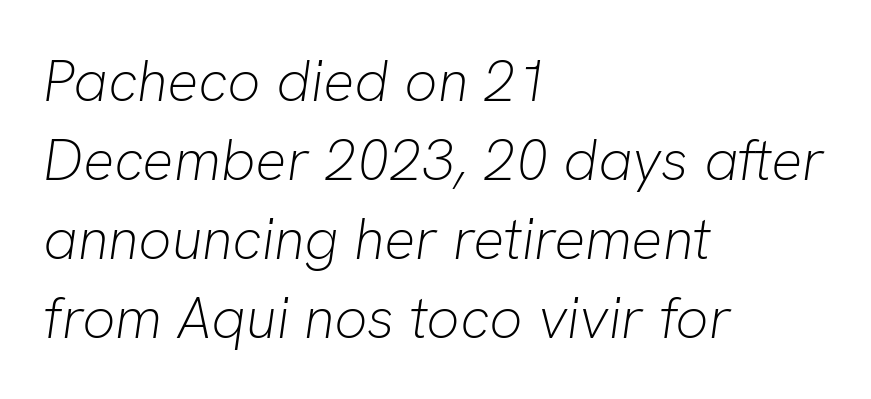
Q: Is the text bold? A: No.
Q: Is the text italic (slanted)? A: Yes, it leans right by about 8 degrees.
Q: Is the text underlined? A: No.
Q: How is the paragraph aligned? A: Left-aligned.
Q: Is the spacing between letters normal or unusually wide? A: Normal.
Q: Is the spacing between lines tight, normal or loose? A: Normal.
Q: Width (condensed, normal, or wide)? A: Normal.
Q: Stroke contrast? A: Low.
Q: x-height? A: Medium.
Q: Monospaced? A: No.
